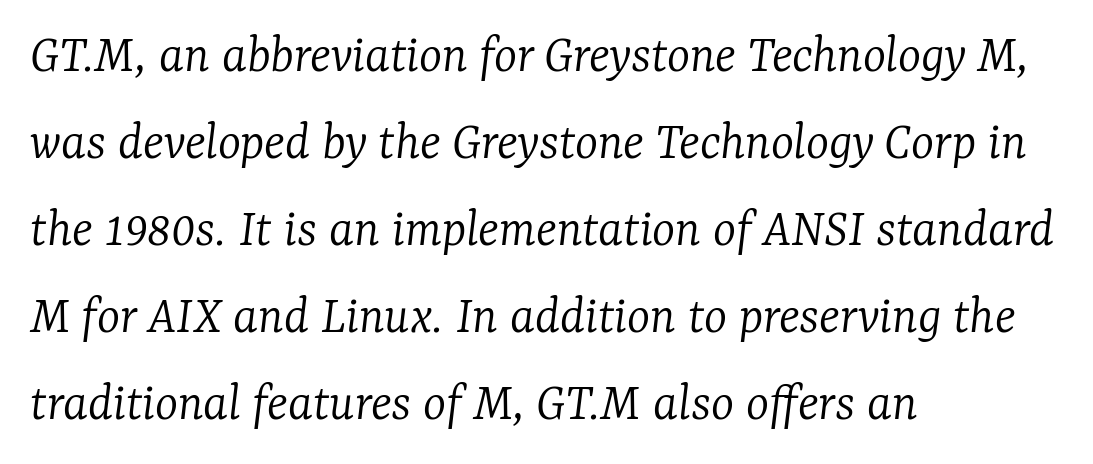
{"serif": "yes", "italic": "yes", "lean": "right", "slant_degrees": 7, "bold": "no", "weight": "light", "width": "normal", "stroke_contrast": "low", "x_height": "medium", "monospaced": "no", "underline": "no", "align": "left", "line_spacing": "normal", "line_spacing_ratio": 1.58, "letter_spacing": "normal", "letter_spacing_em": 0.0, "glyph_px": 55}
